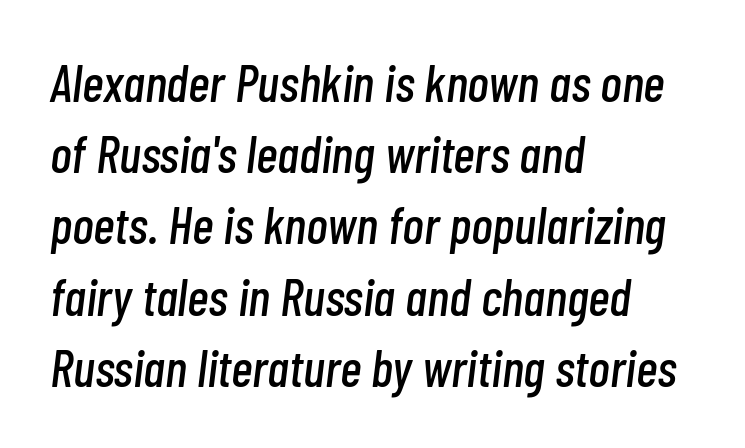
The image shows 52 px condensed type, italic (leaning right); set left-aligned, normal line spacing (1.37x), normal letter spacing, not underlined; low stroke contrast and a medium x-height.
